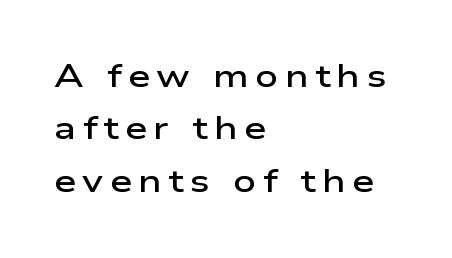
Q: Is the text bold? A: Semi-bold.
Q: Is the text italic (slanted)? A: No, it is upright.
Q: Is the typeface a serif or a sans-serif typeface? A: Sans-serif.
Q: Is the text underlined? A: No.
Q: How is the paragraph aligned? A: Left-aligned.
Q: Is the spacing between letters normal or unusually wide? A: Unusually wide.
Q: Is the spacing between lines tight, normal or loose? A: Normal.
Q: Width (condensed, normal, or wide)? A: Wide.
Q: Stroke contrast? A: Low.
Q: x-height? A: Medium.
Q: Monospaced? A: No.
